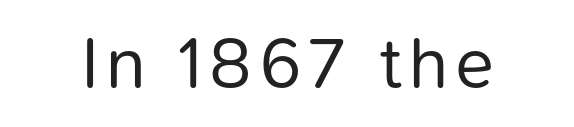
{"serif": "no", "italic": "no", "bold": "no", "weight": "regular", "width": "normal", "stroke_contrast": "low", "x_height": "medium", "monospaced": "no", "underline": "no", "glyph_px": 71}
